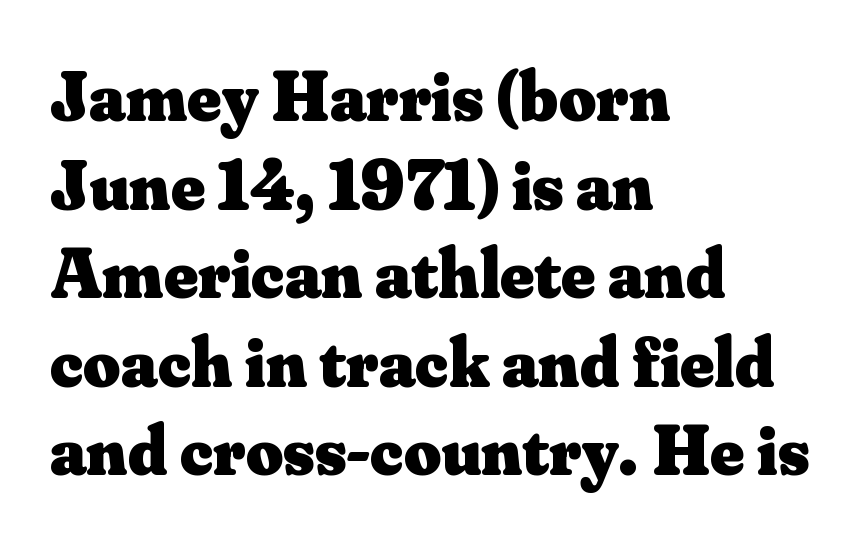
Q: Is the text bold? A: Yes.
Q: Is the text italic (slanted)? A: No, it is upright.
Q: Is the typeface a serif or a sans-serif typeface? A: Serif.
Q: Is the text underlined? A: No.
Q: How is the paragraph aligned? A: Left-aligned.
Q: Is the spacing between letters normal or unusually wide? A: Normal.
Q: Width (condensed, normal, or wide)? A: Normal.
Q: Stroke contrast? A: Medium.
Q: x-height? A: Small.
Q: Monospaced? A: No.
